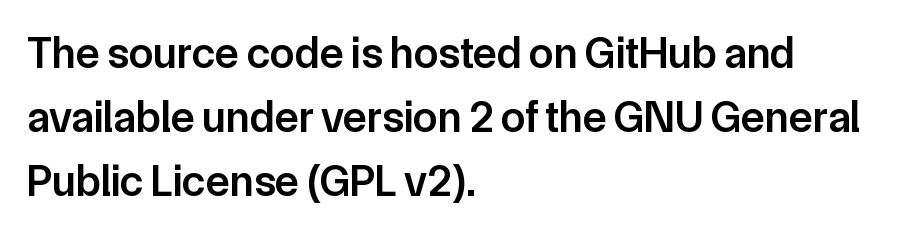
Has an underline been added? It has not. Is this a fixed-width face? No — the glyphs have proportional, varying widths. The vertical gap from one line to the next is medium. Horizontally, the lines are justified to the leading edge only.
